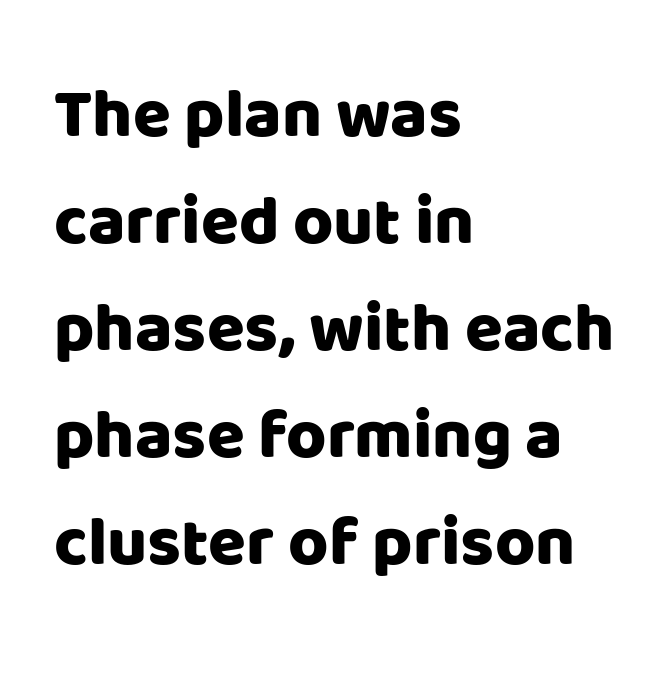
Style check: upright. Is this a fixed-width face? No — the glyphs have proportional, varying widths. The text block is weighted toward the left margin, trailing off unevenly rightward. In terms of letterspacing, this is plain default setting. Students, observe: this is what conventionally led text looks like. Serif or sans? Sans — the stroke terminals are bare.
